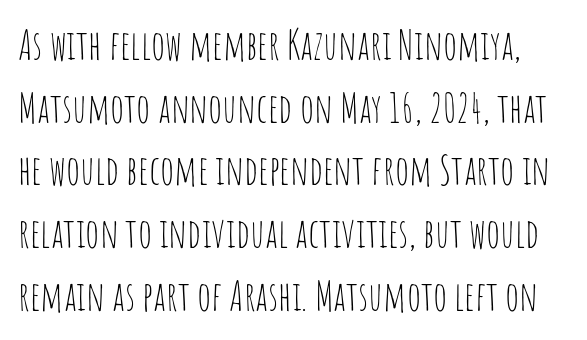
{"serif": "no", "italic": "no", "bold": "no", "weight": "thin", "width": "condensed", "stroke_contrast": "low", "x_height": "large", "monospaced": "no", "underline": "no", "line_spacing": "normal", "line_spacing_ratio": 1.53, "letter_spacing": "normal", "letter_spacing_em": 0.0, "glyph_px": 41}
